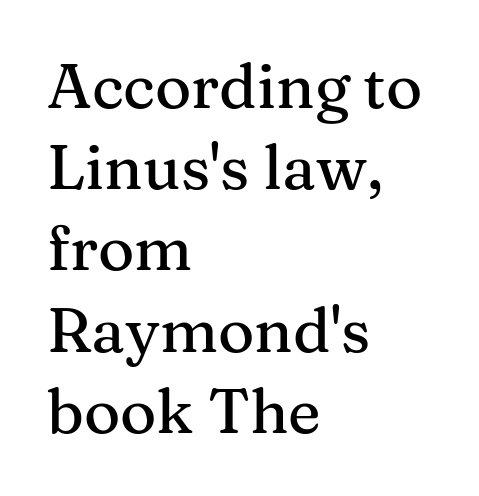
The image shows 62 px serif type, upright; set left-aligned, normal line spacing (1.31x), normal letter spacing, not underlined; medium stroke contrast and a medium x-height.
